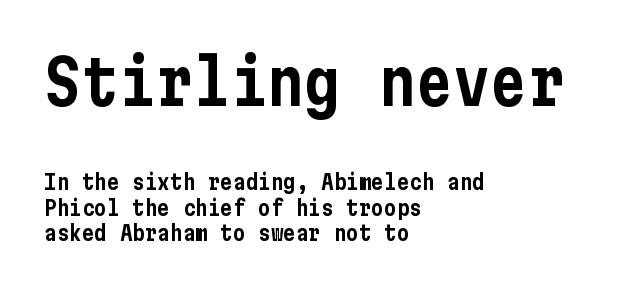
The image shows 62 px condensed sans-serif type, upright; set left-aligned, line spacing 1.22x, normal letter spacing, not underlined; the first (top) block is 2.95x larger; low stroke contrast and a medium x-height.
